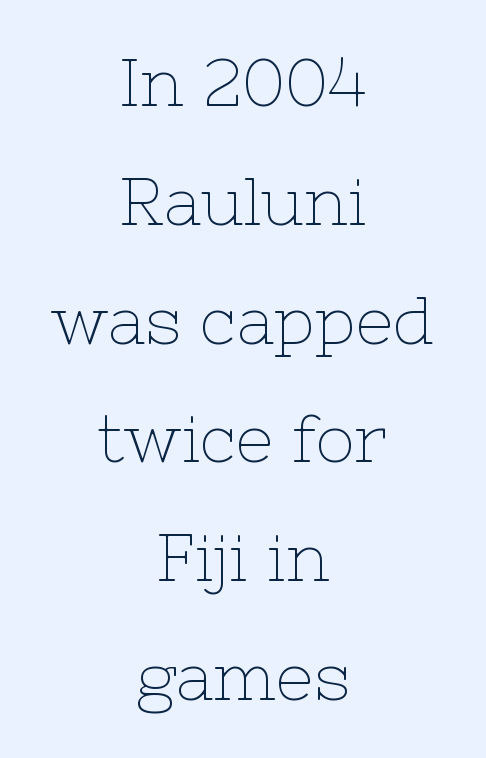
Is there any slant? The stems are plumb. Caption: multi-line text, centered on the measure. Vertical stems look standard width or narrower in stroke. The foot of each line stays bare and open.
